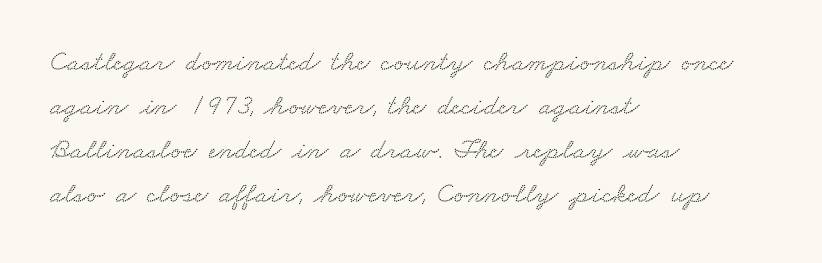
One glance says typical: line gaps are just what's usual. Where is the straight margin? On the left. Spacing verdict: proportional, widths tailored to each character. No extra tracking has been applied to these lines.
